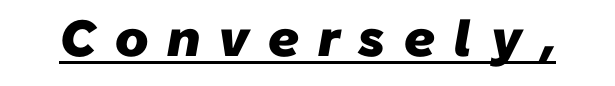
Q: Is the text bold? A: Yes.
Q: Is the typeface a serif or a sans-serif typeface? A: Sans-serif.
Q: Is the text underlined? A: Yes.
Q: Is the spacing between letters normal or unusually wide? A: Unusually wide.
Q: Width (condensed, normal, or wide)? A: Normal.
Q: Stroke contrast? A: Low.
Q: x-height? A: Medium.
Q: Monospaced? A: No.
